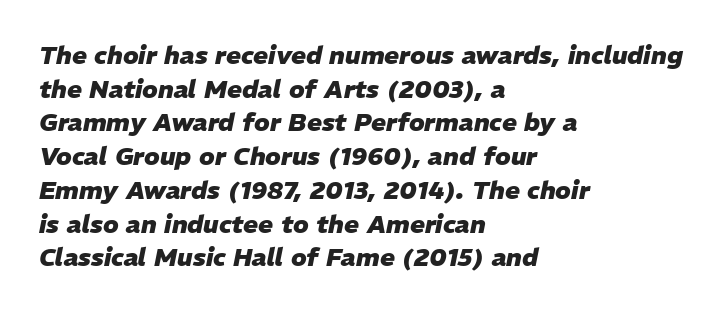
The image shows 25 px bold type, italic (leaning right); set left-aligned, normal line spacing (1.35x), normal letter spacing, not underlined.
